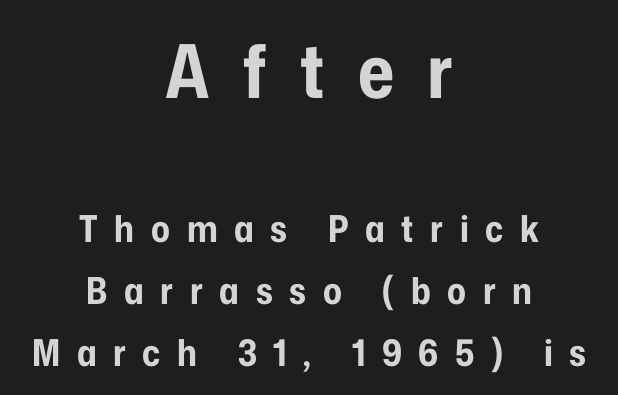
Q: Is the text bold? A: Yes.
Q: Is the text italic (slanted)? A: No, it is upright.
Q: Is the typeface a serif or a sans-serif typeface? A: Sans-serif.
Q: Is the text underlined? A: No.
Q: How is the paragraph aligned? A: Centered.
Q: Is the spacing between letters normal or unusually wide? A: Unusually wide.
Q: Is the spacing between lines tight, normal or loose? A: Normal.
Q: Which block of text is set in a larger size, the first (top) or the second (bottom)? A: The first (top) one.
Q: Width (condensed, normal, or wide)? A: Condensed.
Q: Stroke contrast? A: Low.
Q: x-height? A: Medium.
Q: Monospaced? A: No.
